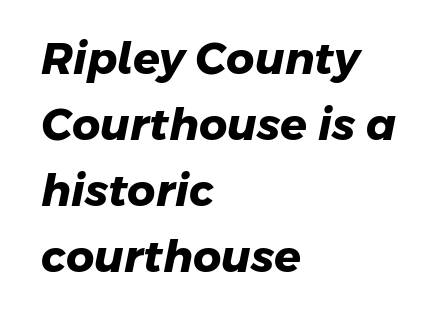
Heavy-handed strokes throughout: this text is bold. Note the varied advance widths — an 'i' is clearly narrower than an 'm'. Does the leading feel generous? No, just average. Type style note: lacks serifs. Caption: multi-line text, flush left, ragged right. The face used here is rendered with its standard letterfit.
